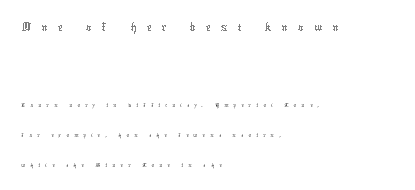
The first block has been scaled up relative to the second. Each stroke keeps to a modest, everyday thickness or less. This rendering widens character spacing well past its baseline value. A typesetter would call this proportional, since set widths differ per character.
